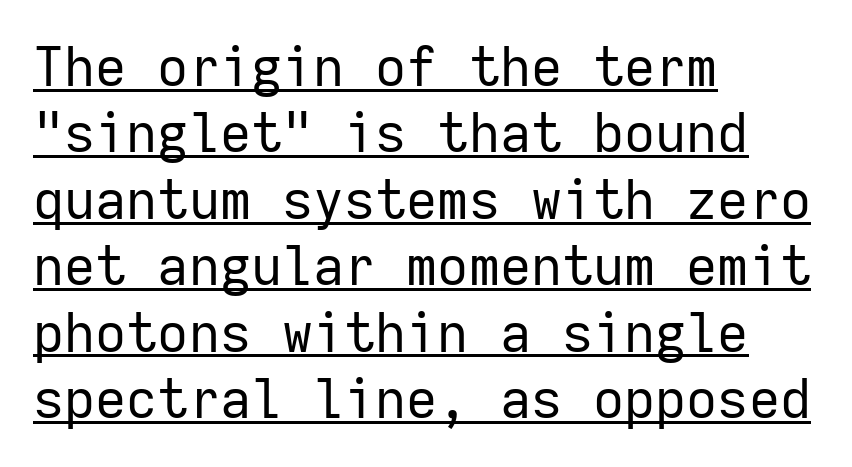
Q: Is the text bold? A: No.
Q: Is the text italic (slanted)? A: No, it is upright.
Q: Is the typeface a serif or a sans-serif typeface? A: Sans-serif.
Q: Is the text underlined? A: Yes.
Q: How is the paragraph aligned? A: Left-aligned.
Q: Is the spacing between letters normal or unusually wide? A: Normal.
Q: Width (condensed, normal, or wide)? A: Normal.
Q: Stroke contrast? A: Low.
Q: x-height? A: Medium.
Q: Monospaced? A: Yes.
